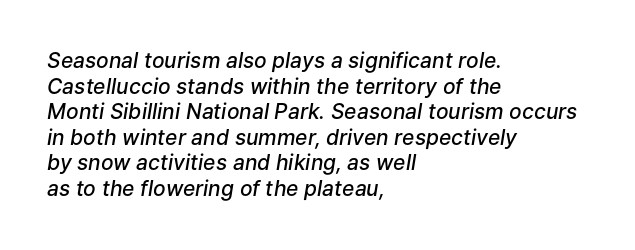
Q: Is the text bold? A: Semi-bold.
Q: Is the text italic (slanted)? A: Yes, it leans right by about 9 degrees.
Q: Is the text underlined? A: No.
Q: How is the paragraph aligned? A: Left-aligned.
Q: Is the spacing between letters normal or unusually wide? A: Normal.
